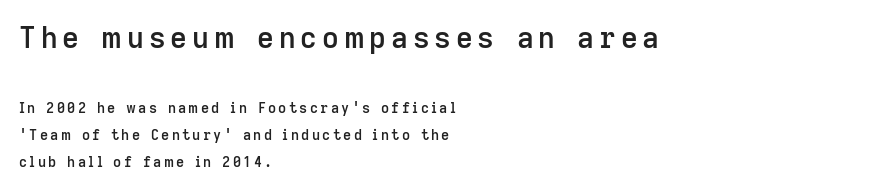
The image shows 29 px semibold sans-serif type, upright; set left-aligned, loose line spacing (1.95x), not underlined; the first (top) block is 2.07x larger; low stroke contrast and a medium x-height.
